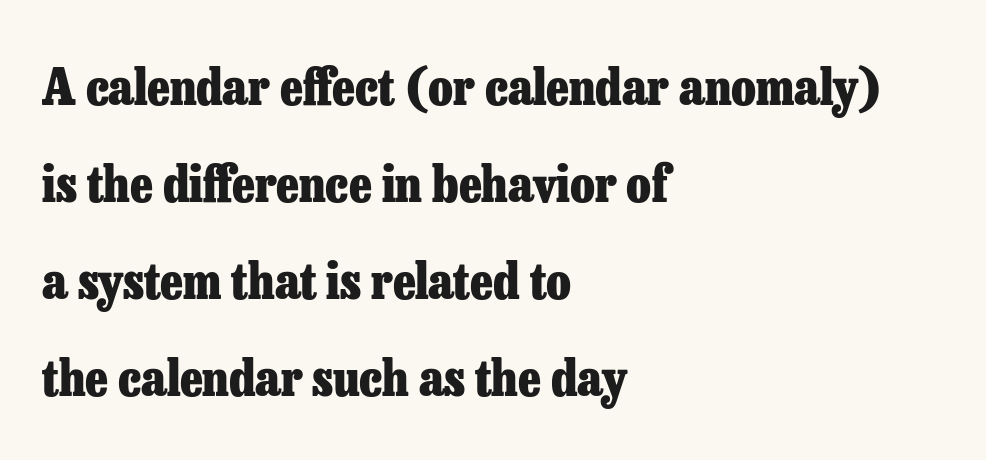
The image shows 50 px heavy serif type, upright; set left-aligned, loose line spacing (1.94x), normal letter spacing, not underlined; low stroke contrast and a medium x-height.
